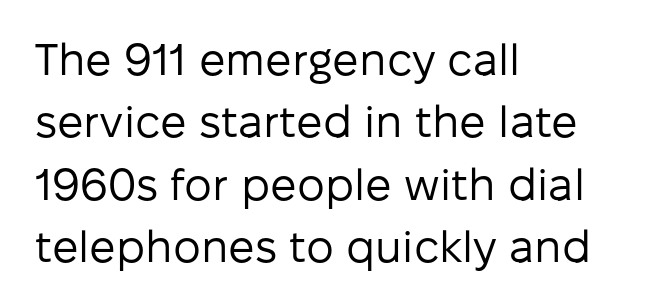
Q: Is the text bold? A: No.
Q: Is the text italic (slanted)? A: No, it is upright.
Q: Is the typeface a serif or a sans-serif typeface? A: Sans-serif.
Q: Is the text underlined? A: No.
Q: How is the paragraph aligned? A: Left-aligned.
Q: Is the spacing between letters normal or unusually wide? A: Normal.
Q: Is the spacing between lines tight, normal or loose? A: Normal.
Q: Width (condensed, normal, or wide)? A: Normal.
Q: Stroke contrast? A: Low.
Q: x-height? A: Medium.
Q: Monospaced? A: No.
